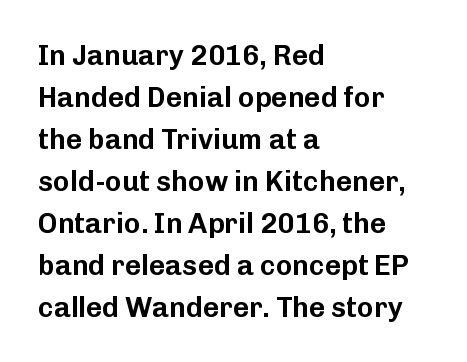
{"serif": "no", "italic": "no", "width": "normal", "stroke_contrast": "low", "x_height": "medium", "monospaced": "no", "underline": "no", "align": "left", "line_spacing": "normal", "line_spacing_ratio": 1.5, "letter_spacing": "normal", "letter_spacing_em": 0.0, "glyph_px": 28}
